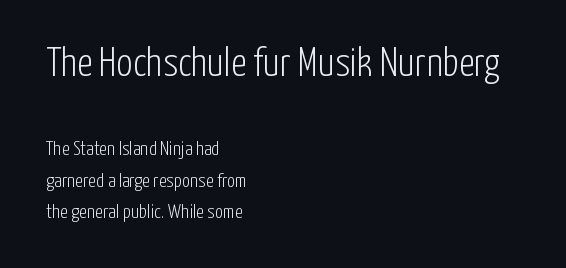
Between one letter and the next there's only the usual sliver of space. Characters remain perfectly vertical along every line. A typesetter would call this proportional, since set widths differ per character. Only glyphs here, with clear space below each row.
